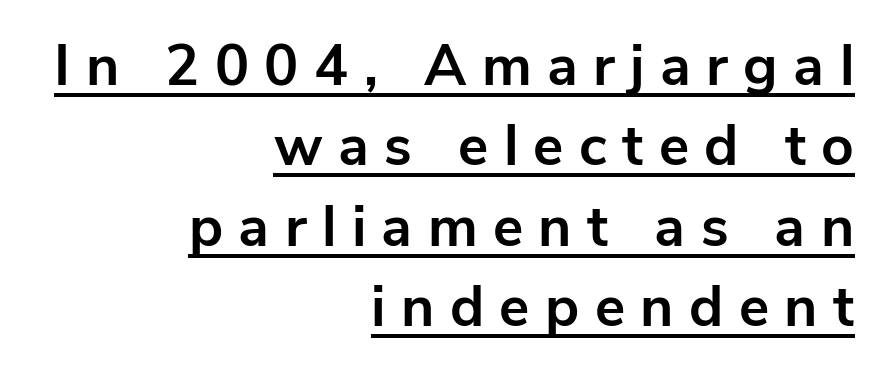
Q: Is the text bold? A: Yes.
Q: Is the text italic (slanted)? A: No, it is upright.
Q: Is the typeface a serif or a sans-serif typeface? A: Sans-serif.
Q: Is the text underlined? A: Yes.
Q: How is the paragraph aligned? A: Right-aligned.
Q: Is the spacing between letters normal or unusually wide? A: Unusually wide.
Q: Is the spacing between lines tight, normal or loose? A: Normal.
Q: Width (condensed, normal, or wide)? A: Normal.
Q: Stroke contrast? A: Low.
Q: x-height? A: Medium.
Q: Monospaced? A: No.
